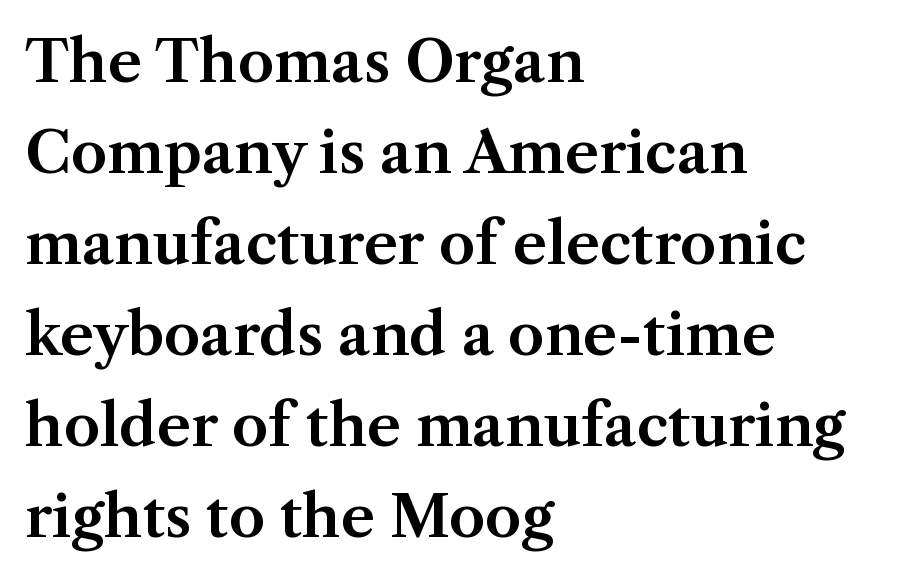
Q: Is the text italic (slanted)? A: No, it is upright.
Q: Is the typeface a serif or a sans-serif typeface? A: Serif.
Q: Is the text underlined? A: No.
Q: How is the paragraph aligned? A: Left-aligned.
Q: Is the spacing between letters normal or unusually wide? A: Normal.
Q: Is the spacing between lines tight, normal or loose? A: Normal.
Q: Width (condensed, normal, or wide)? A: Normal.
Q: Stroke contrast? A: Medium.
Q: x-height? A: Medium.
Q: Monospaced? A: No.
